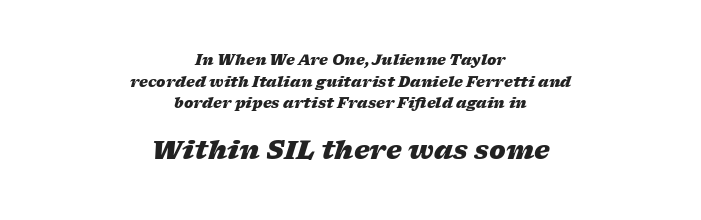
A student would call this center alignment; a typographer would say set centered. Each row of text sits above clean, open space. Vertically, the passage feels balanced, rows spaced as you'd expect. A student would notice the bottom passage is typeset larger than what precedes it.
